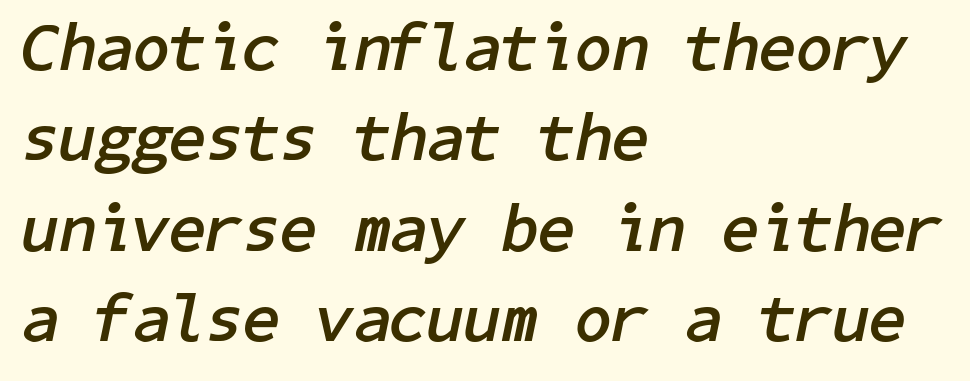
Q: Is the text bold? A: Yes.
Q: Is the text italic (slanted)? A: Yes, it leans right by about 11 degrees.
Q: Is the text underlined? A: No.
Q: How is the paragraph aligned? A: Left-aligned.
Q: Is the spacing between letters normal or unusually wide? A: Normal.
Q: Is the spacing between lines tight, normal or loose? A: Normal.
Q: Width (condensed, normal, or wide)? A: Normal.
Q: Stroke contrast? A: Low.
Q: x-height? A: Medium.
